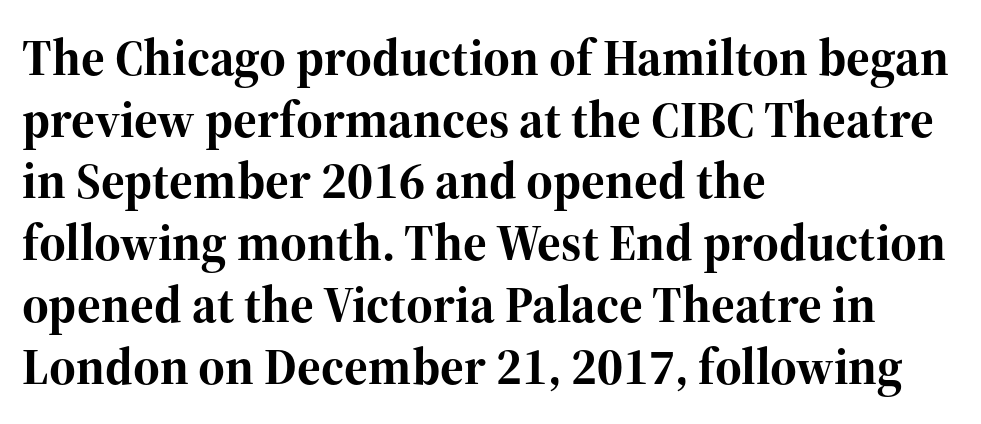
Are there feet on the stems? There are — it's a serif. The line texture is even and compact thanks to regular tracking. The paragraph shown leans on its left margin. Upright lettering throughout. Set as a true bold cut, around the 700 mark. Each letter keeps its own natural width here, so spacing adapts to shape.
